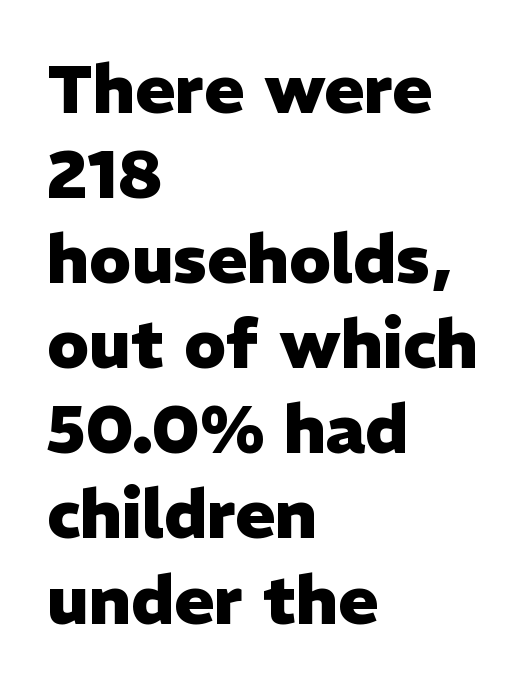
Q: Is the text bold? A: Yes.
Q: Is the text italic (slanted)? A: No, it is upright.
Q: Is the typeface a serif or a sans-serif typeface? A: Sans-serif.
Q: Is the text underlined? A: No.
Q: How is the paragraph aligned? A: Left-aligned.
Q: Is the spacing between letters normal or unusually wide? A: Normal.
Q: Is the spacing between lines tight, normal or loose? A: Normal.
Q: Width (condensed, normal, or wide)? A: Normal.
Q: Stroke contrast? A: Low.
Q: x-height? A: Medium.
Q: Monospaced? A: No.
